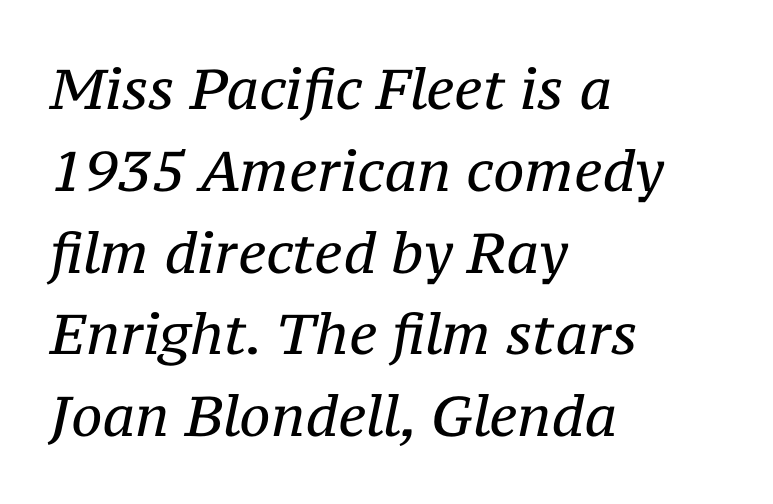
The image shows 56 px regular-weight serif type, italic (leaning right); set left-aligned, normal line spacing (1.46x), normal letter spacing, not underlined; medium stroke contrast and a medium x-height.
